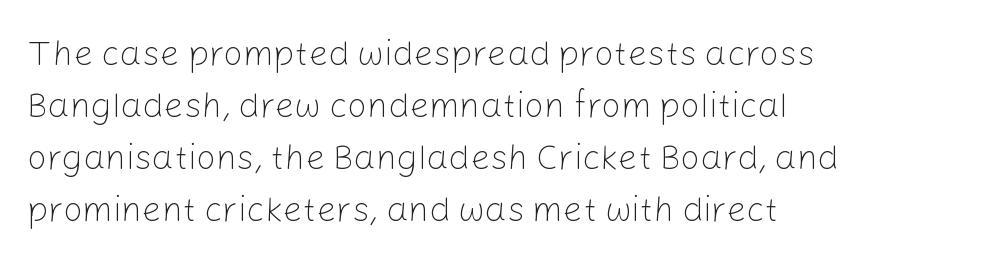
Q: Is the text bold? A: No.
Q: Is the text italic (slanted)? A: No, it is upright.
Q: Is the typeface a serif or a sans-serif typeface? A: Sans-serif.
Q: Is the text underlined? A: No.
Q: How is the paragraph aligned? A: Left-aligned.
Q: Is the spacing between letters normal or unusually wide? A: Normal.
Q: Is the spacing between lines tight, normal or loose? A: Normal.
Q: Width (condensed, normal, or wide)? A: Normal.
Q: Stroke contrast? A: Low.
Q: x-height? A: Medium.
Q: Monospaced? A: No.
